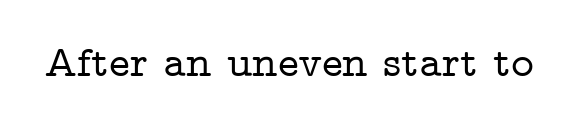
Old-style or modern, the face here clearly has serifs. The passage shown is typed in a proportional face where columns would drift. Only glyphs here, with clear space below each row. Do the letters lean? They stand straight.
